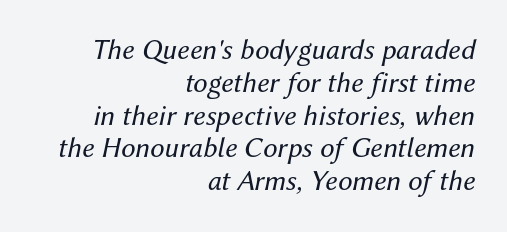
{"italic": "yes", "lean": "right", "slant_degrees": 12, "bold": "no", "weight": "regular", "width": "normal", "stroke_contrast": "medium", "x_height": "medium", "monospaced": "no", "underline": "no", "align": "right", "line_spacing": "tight", "line_spacing_ratio": 1.13, "letter_spacing": "normal", "letter_spacing_em": 0.0, "glyph_px": 29}
